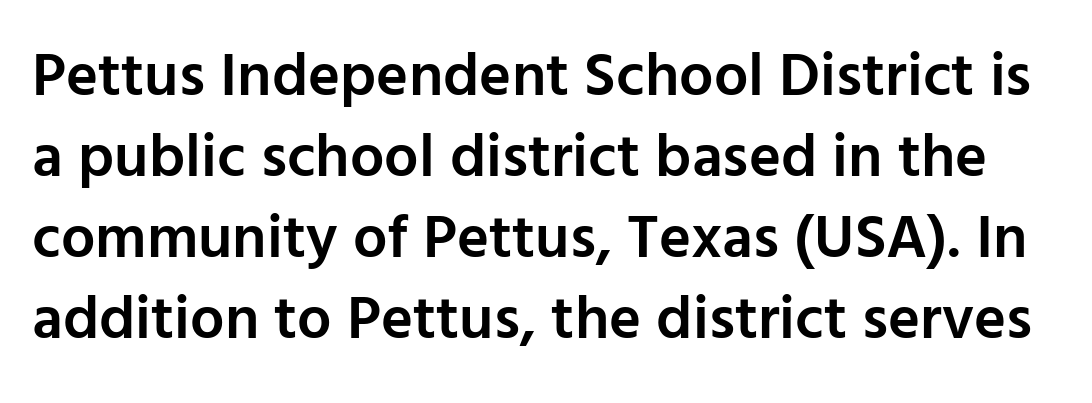
The image shows 61 px semibold sans-serif type, upright; set normal line spacing (1.33x), normal letter spacing, not underlined; low stroke contrast and a medium x-height.
